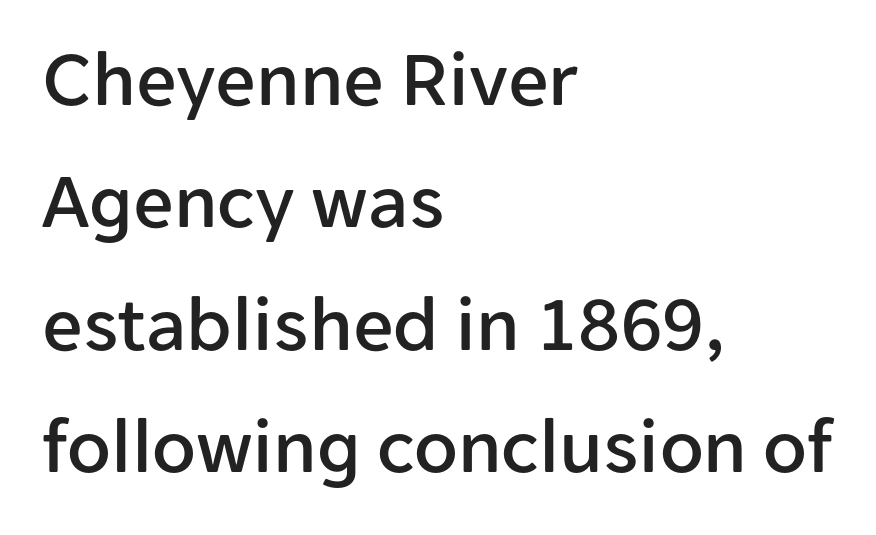
A student would call this left alignment; a typographer would say flush left, rag right. The typeface chosen for these lines omits serifs. You could not count columns in this text — the font is proportionally spaced. Is there much room between lines? A standard amount, neither cramped nor airy.
